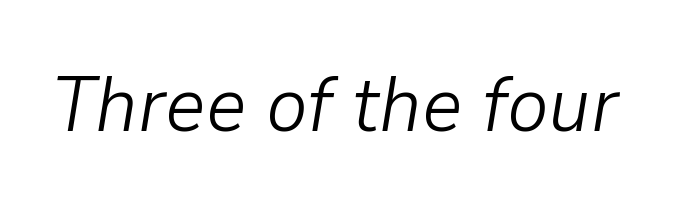
Q: Is the text bold? A: No.
Q: Is the text italic (slanted)? A: Yes, it leans right by about 9 degrees.
Q: Is the text underlined? A: No.
Q: Is the spacing between letters normal or unusually wide? A: Normal.
Q: Width (condensed, normal, or wide)? A: Normal.
Q: Stroke contrast? A: Low.
Q: x-height? A: Medium.
Q: Monospaced? A: No.
